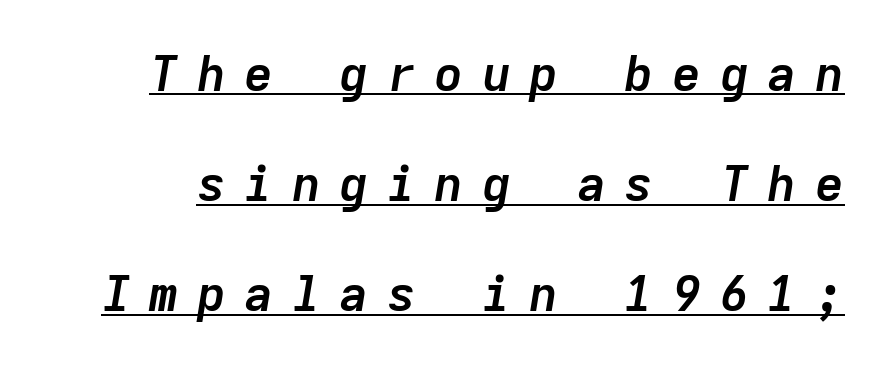
The image shows 49 px semibold type, italic (leaning right), monospaced; set loose line spacing (2.25x), unusually wide letter spacing (+0.37 em), underlined; low stroke contrast and a medium x-height.
